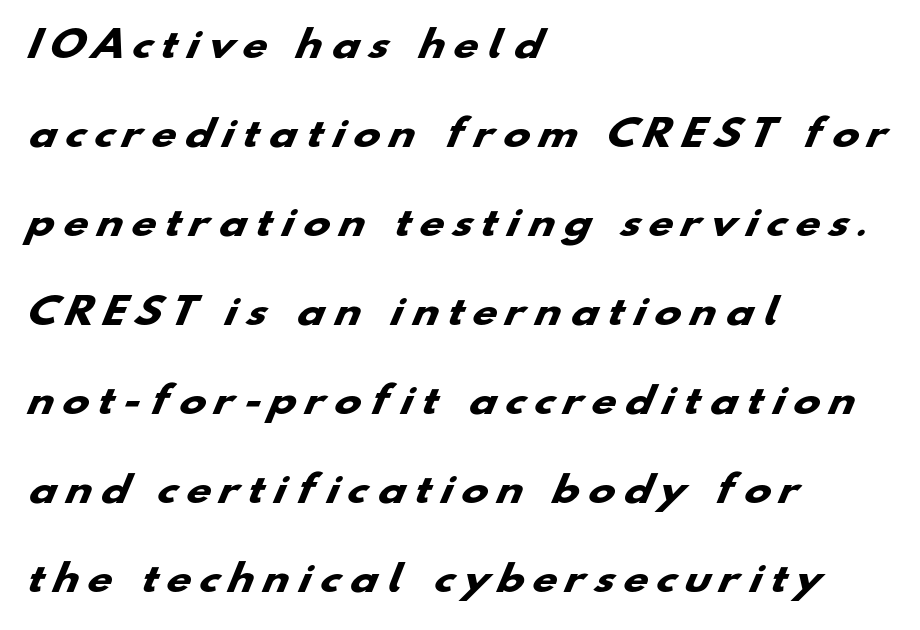
Q: Is the text bold? A: Yes.
Q: Is the typeface a serif or a sans-serif typeface? A: Sans-serif.
Q: Is the text underlined? A: No.
Q: How is the paragraph aligned? A: Left-aligned.
Q: Is the spacing between letters normal or unusually wide? A: Unusually wide.
Q: Is the spacing between lines tight, normal or loose? A: Loose.
Q: Width (condensed, normal, or wide)? A: Wide.
Q: Stroke contrast? A: Low.
Q: x-height? A: Small.
Q: Monospaced? A: No.
